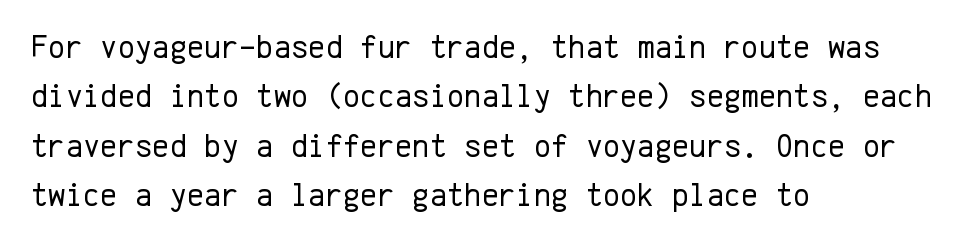
Horizontal alignment here is leftward, the default for most running prose. The letters march in equal steps, a hallmark of fixed-pitch type. The cut favours lightness, reaching ordinary text weight at its darkest. Regarding leading, the lines here are spaced in the standard way. No extra tracking has been applied to these lines. This is roman type, the default non-slanted kind.
